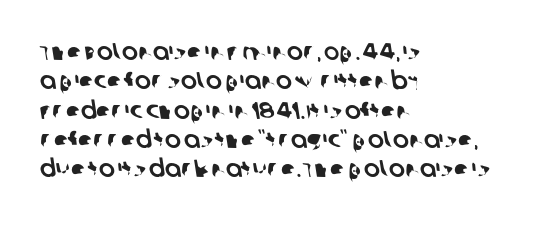
{"underline": "no", "align": "left", "line_spacing_ratio": 1.22, "letter_spacing": "normal", "letter_spacing_em": 0.0, "glyph_px": 24}
